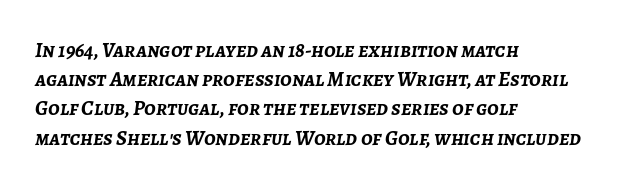
Q: Is the text bold? A: Yes.
Q: Is the text italic (slanted)? A: Yes, it leans right by about 7 degrees.
Q: Is the text underlined? A: No.
Q: How is the paragraph aligned? A: Left-aligned.
Q: Is the spacing between letters normal or unusually wide? A: Normal.
Q: Is the spacing between lines tight, normal or loose? A: Normal.
